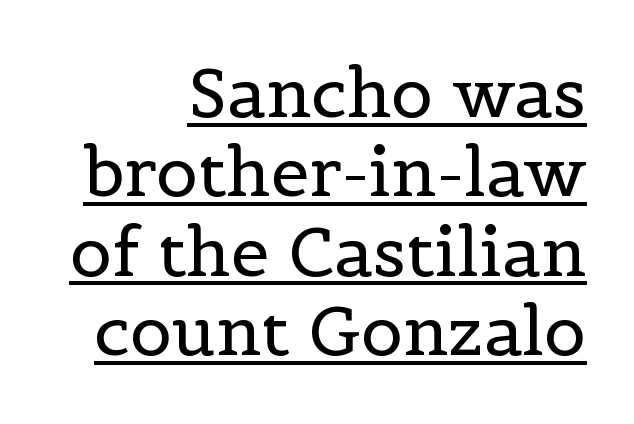
The image shows 69 px regular-weight serif type, upright; set right-aligned, tight line spacing (1.15x), normal letter spacing, underlined; a medium x-height.
